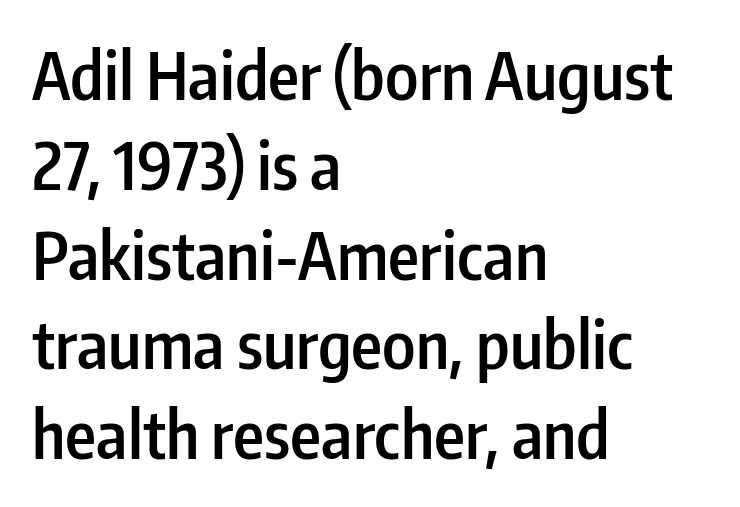
Does the lettering tilt? It doesn't — this is upright. A bit beefed up — I'd call it semibold rather than bold. Quick note: underline off. Caption: multi-line text, flush left, ragged right. This sample has the flowing, uneven cadence of proportional lettering. Normally led — the rows are evenly, conventionally spaced.
